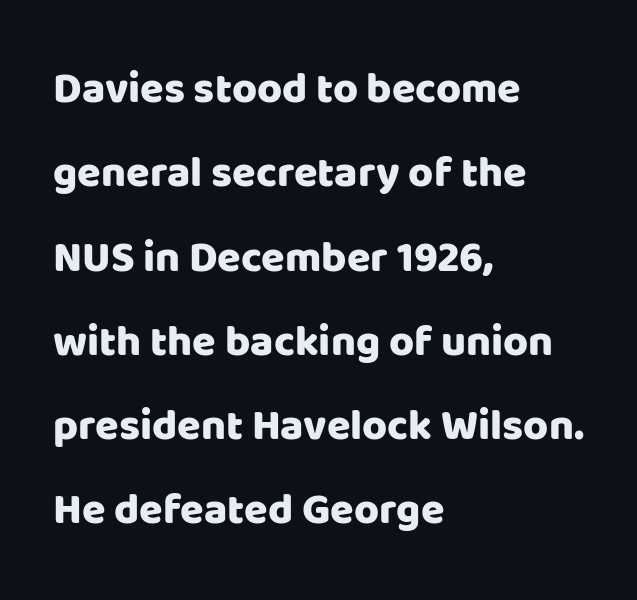
Q: Is the text italic (slanted)? A: No, it is upright.
Q: Is the typeface a serif or a sans-serif typeface? A: Sans-serif.
Q: Is the text underlined? A: No.
Q: How is the paragraph aligned? A: Left-aligned.
Q: Is the spacing between letters normal or unusually wide? A: Normal.
Q: Is the spacing between lines tight, normal or loose? A: Loose.
Q: Width (condensed, normal, or wide)? A: Normal.
Q: Stroke contrast? A: Low.
Q: x-height? A: Large.
Q: Monospaced? A: No.
